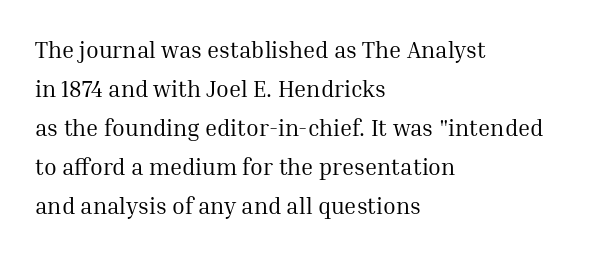
Q: Is the text bold? A: No.
Q: Is the text italic (slanted)? A: No, it is upright.
Q: Is the text underlined? A: No.
Q: How is the paragraph aligned? A: Left-aligned.
Q: Is the spacing between letters normal or unusually wide? A: Normal.
Q: Is the spacing between lines tight, normal or loose? A: Normal.
